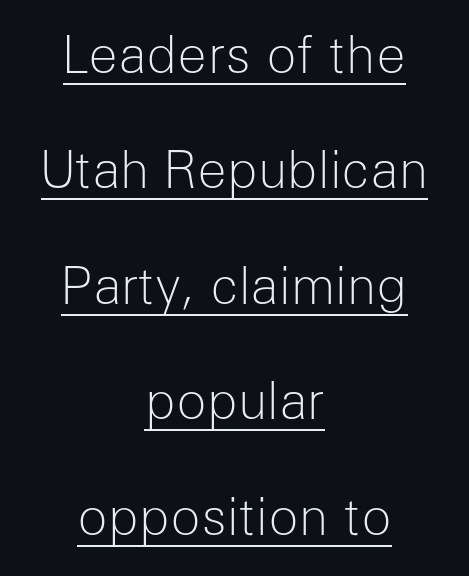
Q: Is the text bold? A: No.
Q: Is the text italic (slanted)? A: No, it is upright.
Q: Is the typeface a serif or a sans-serif typeface? A: Sans-serif.
Q: Is the text underlined? A: Yes.
Q: How is the paragraph aligned? A: Centered.
Q: Is the spacing between letters normal or unusually wide? A: Normal.
Q: Is the spacing between lines tight, normal or loose? A: Loose.
Q: Width (condensed, normal, or wide)? A: Normal.
Q: Stroke contrast? A: Low.
Q: x-height? A: Medium.
Q: Monospaced? A: No.
